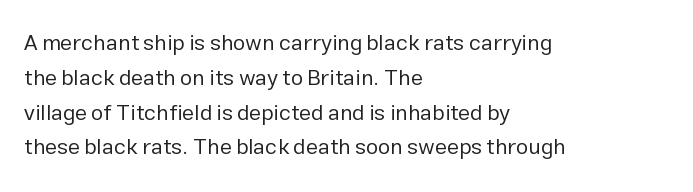
All the whitespace from short lines collects on the right. No extra tracking has been applied to these lines. Characters remain perfectly vertical along every line. The space beneath each line is pristine and unruled. Vertical stems look standard width or narrower in stroke.
